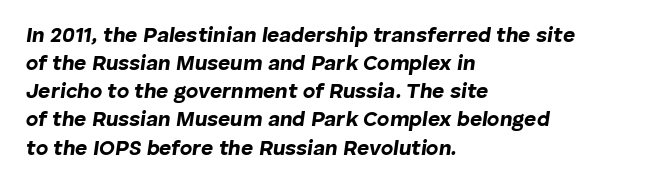
{"italic": "yes", "lean": "right", "slant_degrees": 8, "bold": "yes", "underline": "no", "align": "left", "line_spacing": "normal", "line_spacing_ratio": 1.34, "letter_spacing": "normal", "letter_spacing_em": 0.0, "glyph_px": 21}
